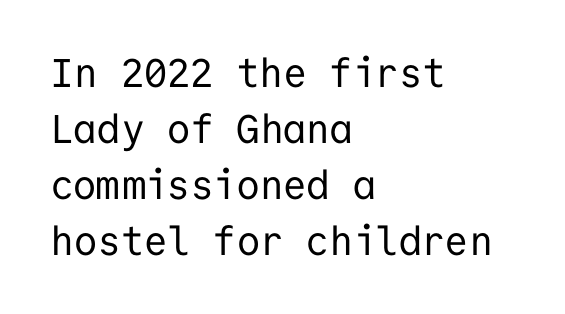
The image shows 40 px regular-weight sans-serif type, upright, monospaced; set left-aligned, normal line spacing (1.4x), normal letter spacing, not underlined; low stroke contrast and a medium x-height.
